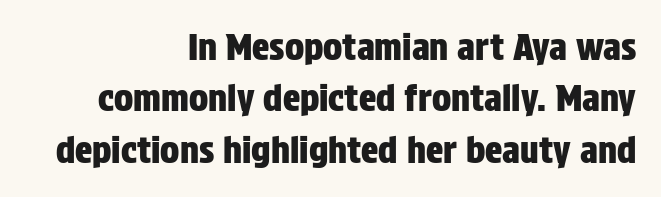
Q: Is the text italic (slanted)? A: No, it is upright.
Q: Is the typeface a serif or a sans-serif typeface? A: Sans-serif.
Q: Is the text underlined? A: No.
Q: How is the paragraph aligned? A: Right-aligned.
Q: Is the spacing between letters normal or unusually wide? A: Normal.
Q: Is the spacing between lines tight, normal or loose? A: Normal.
Q: Width (condensed, normal, or wide)? A: Condensed.
Q: Stroke contrast? A: Low.
Q: x-height? A: Large.
Q: Monospaced? A: No.
